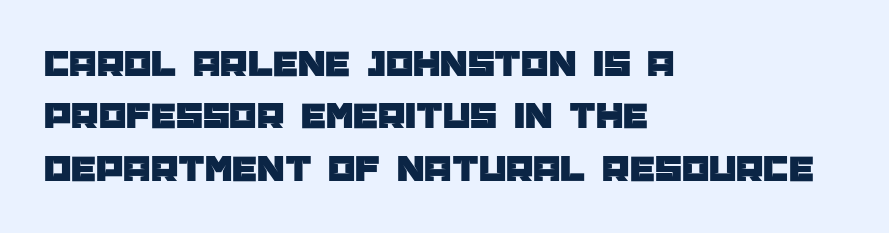
The image shows 39 px sans-serif type, upright; set left-aligned, normal line spacing (1.34x), normal letter spacing, not underlined; low stroke contrast and a large x-height.
